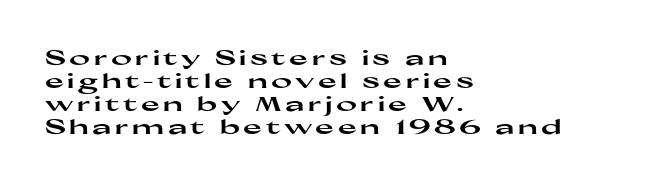
How heavy is the stroke? Heavy — this is a bold. Vertical strokes here are truly vertical. Bare-footed words on every line. The setting favours the left margin, as ordinary paragraphs usually do. Successive baselines arrive quickly, one right under another.
